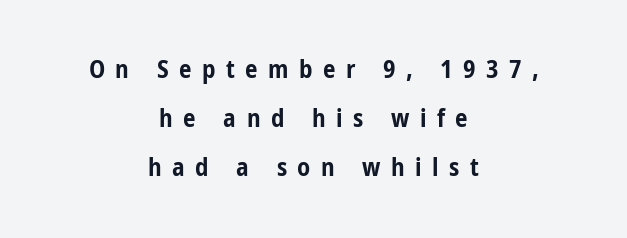
Q: Is the text bold? A: Yes.
Q: Is the text italic (slanted)? A: No, it is upright.
Q: Is the text underlined? A: No.
Q: How is the paragraph aligned? A: Centered.
Q: Is the spacing between letters normal or unusually wide? A: Unusually wide.
Q: Is the spacing between lines tight, normal or loose? A: Loose.
